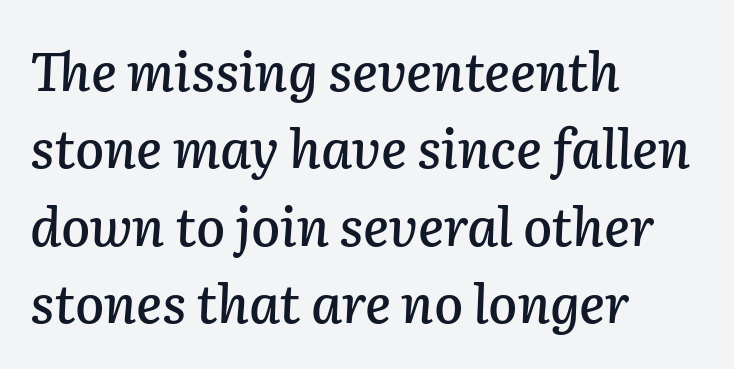
In terms of leading, this rendering sits right in the middle. Observe the ordinary spacing: letters are neighbours, not strangers. The letters advance in unequal steps, a hallmark of proportional type. No word sits above an underline.
